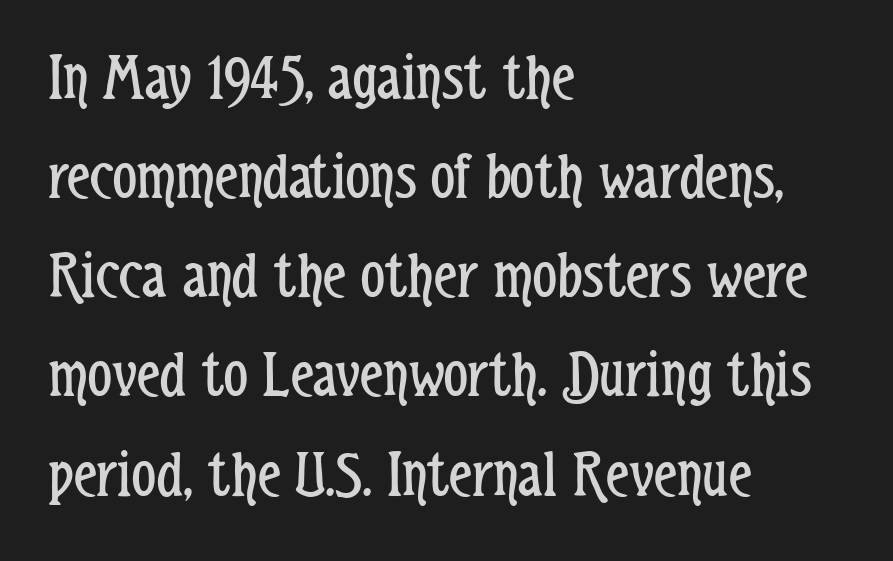
The foot of each line stays bare and open. The lettering stays uniformly vertical, giving the passage a roman look. Notice how descenders clear the ascenders below comfortably — that's standard leading. Line beginnings align vertically; line endings do not. Weight: in the light-to-regular range. Each letter keeps its own natural width here, so spacing adapts to shape.
